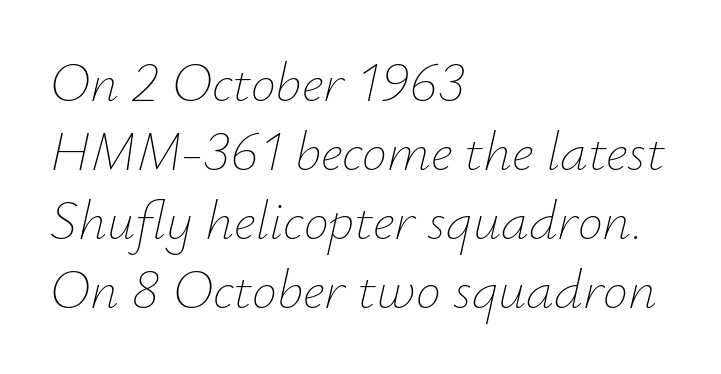
Tracking here is standard; glyphs follow each other at the usual distance. The rendering uses natural spacing where letterforms have individual widths. When letters slant like this, we call the style italic. The typesetter chose a ragged-right arrangement here. The strokes are not fattened; the text isn't bold. Plain, unruled lines of type.
